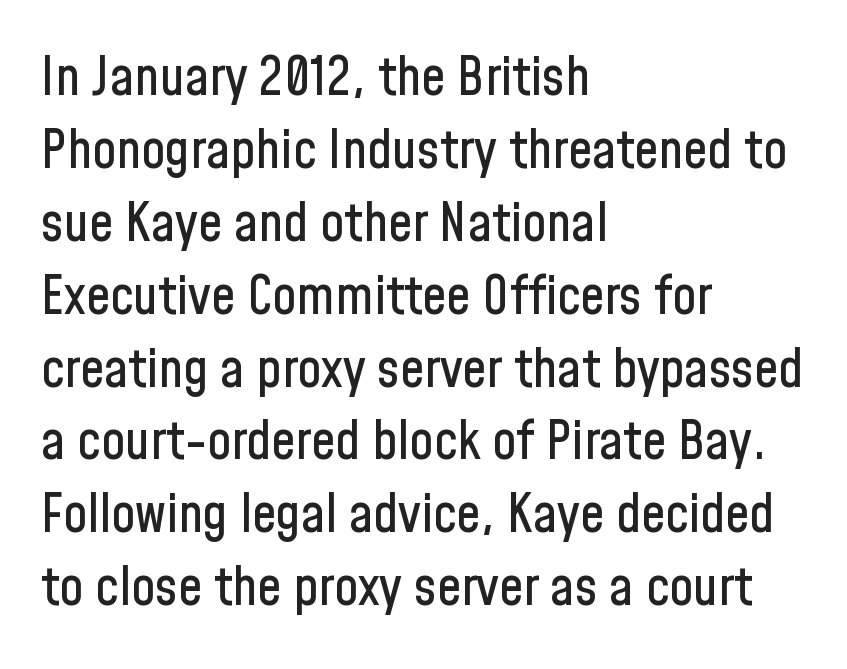
{"serif": "no", "italic": "no", "width": "condensed", "stroke_contrast": "low", "x_height": "medium", "monospaced": "no", "underline": "no", "align": "left", "line_spacing": "normal", "line_spacing_ratio": 1.35, "letter_spacing": "normal", "letter_spacing_em": 0.0, "glyph_px": 54}
